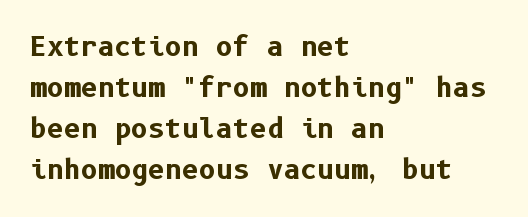
{"italic": "no", "bold": "yes", "underline": "no", "align": "left", "line_spacing": "normal", "line_spacing_ratio": 1.58, "letter_spacing": "normal", "letter_spacing_em": 0.0, "glyph_px": 26}
